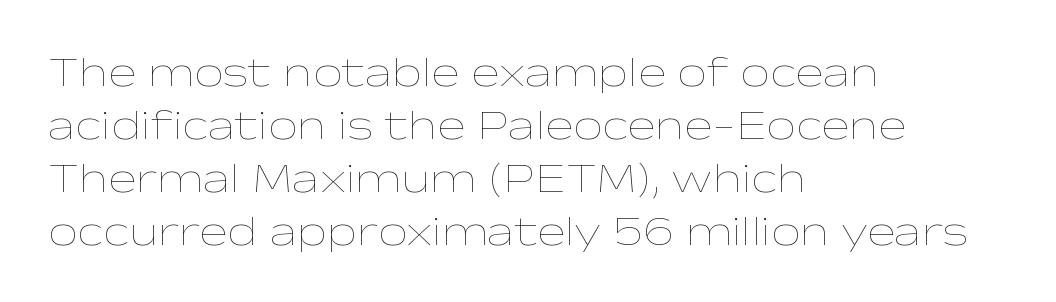
All the whitespace from short lines collects on the right. This is roman type, the default non-slanted kind. On a weight scale, this lands at 450 or below. Do the characters align in a grid? No, the font is proportional. Vertically, the passage feels balanced, rows spaced as you'd expect.
